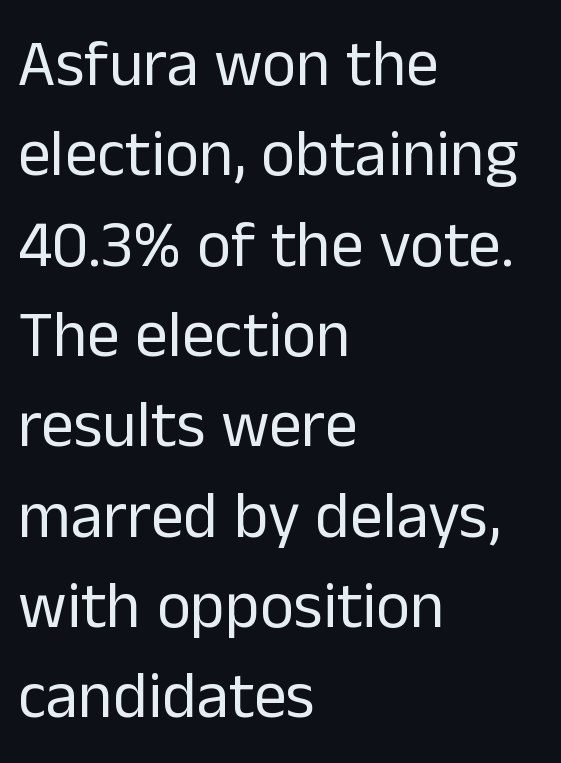
The image shows 65 px regular-weight sans-serif type, upright; set left-aligned, normal line spacing (1.39x), normal letter spacing, not underlined; low stroke contrast and a medium x-height.
